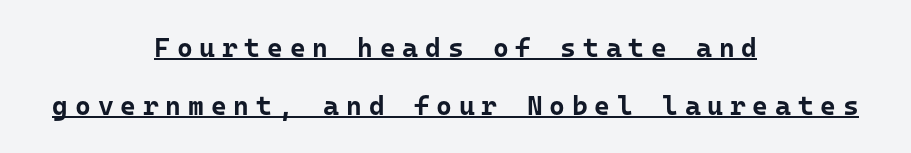
These lines carry a lot of weight — the face is fully bold. Short and long lines alike share a common midpoint. This is underlined copy, the kind a proofreader might mark for attention. Upright lettering throughout.
